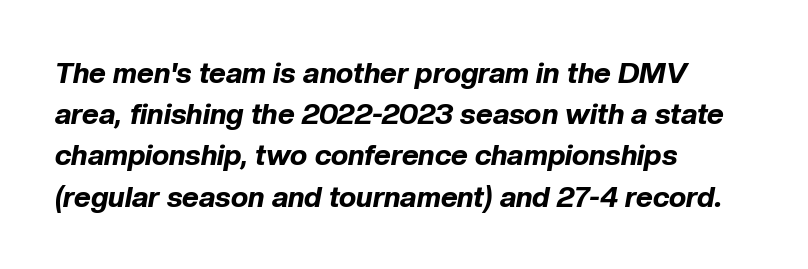
Q: Is the text bold? A: Yes.
Q: Is the text italic (slanted)? A: Yes, it leans right by about 10 degrees.
Q: Is the text underlined? A: No.
Q: How is the paragraph aligned? A: Left-aligned.
Q: Is the spacing between letters normal or unusually wide? A: Normal.
Q: Is the spacing between lines tight, normal or loose? A: Normal.
Q: Width (condensed, normal, or wide)? A: Normal.
Q: Stroke contrast? A: Low.
Q: x-height? A: Medium.
Q: Monospaced? A: No.
